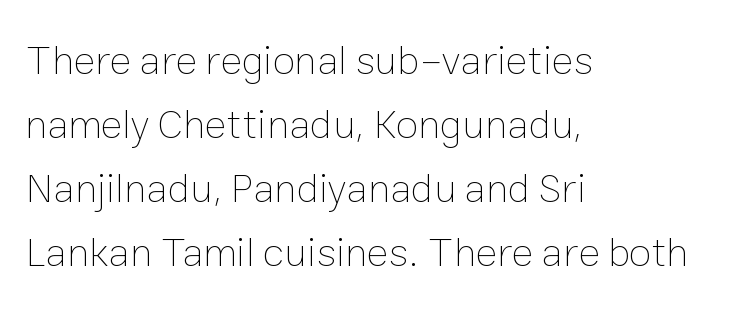
Note the varied advance widths — an 'i' is clearly narrower than an 'm'. The rag falls on the right side of this text block. The font's upright variant was chosen for this text. Observe the ordinary spacing: letters are neighbours, not strangers. A light-to-regular cut is what we see here. In terms of leading, this rendering sits right in the middle.
